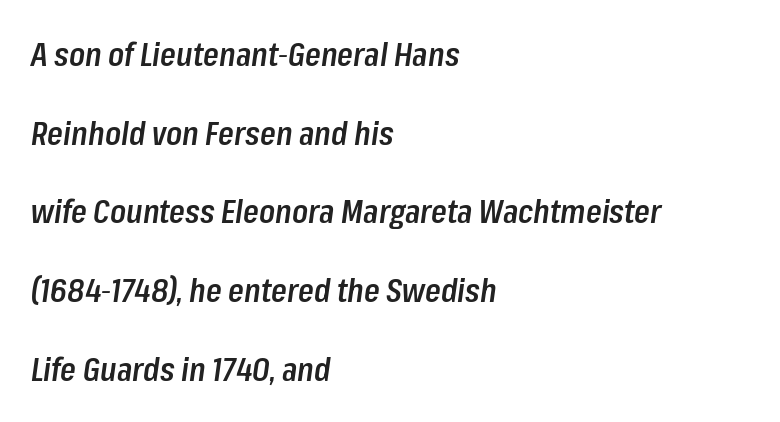
{"italic": "yes", "lean": "right", "slant_degrees": 8, "bold": "semi", "weight": "semibold", "width": "condensed", "stroke_contrast": "low", "x_height": "medium", "monospaced": "no", "underline": "no", "align": "left", "line_spacing": "loose", "line_spacing_ratio": 2.46, "letter_spacing": "normal", "letter_spacing_em": 0.0, "glyph_px": 32}
